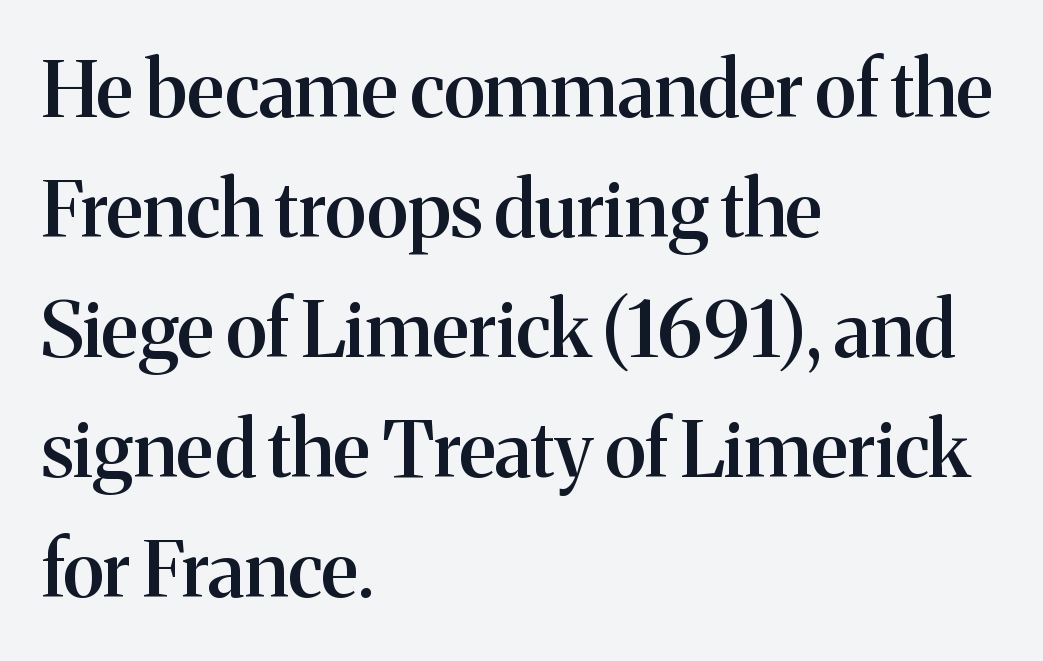
The image shows 77 px semibold serif type, upright; set left-aligned, normal line spacing (1.56x), normal letter spacing, not underlined; medium stroke contrast and a medium x-height.
